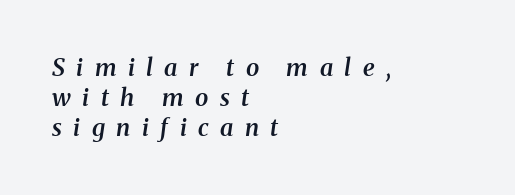
The image shows 24 px text type, italic (leaning right); set left-aligned, normal line spacing (1.25x), unusually wide letter spacing (+0.48 em), not underlined.
